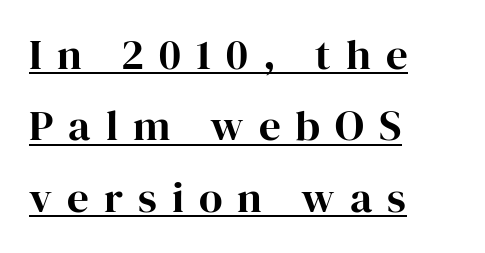
{"serif": "yes", "italic": "no", "width": "normal", "stroke_contrast": "high", "x_height": "medium", "monospaced": "no", "underline": "yes", "align": "left", "line_spacing": "normal", "line_spacing_ratio": 1.66, "letter_spacing": "wide", "letter_spacing_em": 0.35, "glyph_px": 43}
